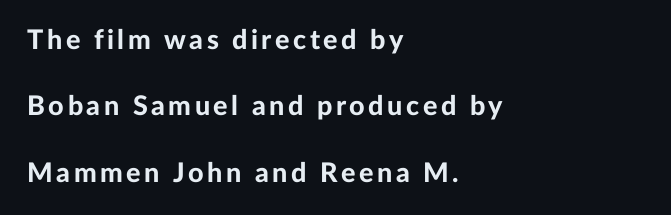
{"italic": "no", "bold": "yes", "underline": "no", "align": "left", "line_spacing": "loose", "line_spacing_ratio": 2.46, "glyph_px": 27}
